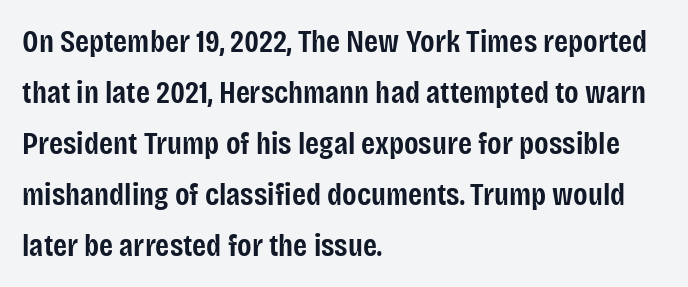
The image shows 32 px semibold, condensed sans-serif type, upright; set left-aligned, normal line spacing (1.59x), normal letter spacing, not underlined; low stroke contrast and a large x-height.
